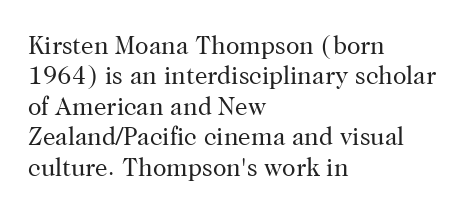
{"italic": "no", "bold": "no", "underline": "no", "align": "left", "line_spacing_ratio": 1.22, "letter_spacing": "normal", "letter_spacing_em": 0.0, "glyph_px": 25}
